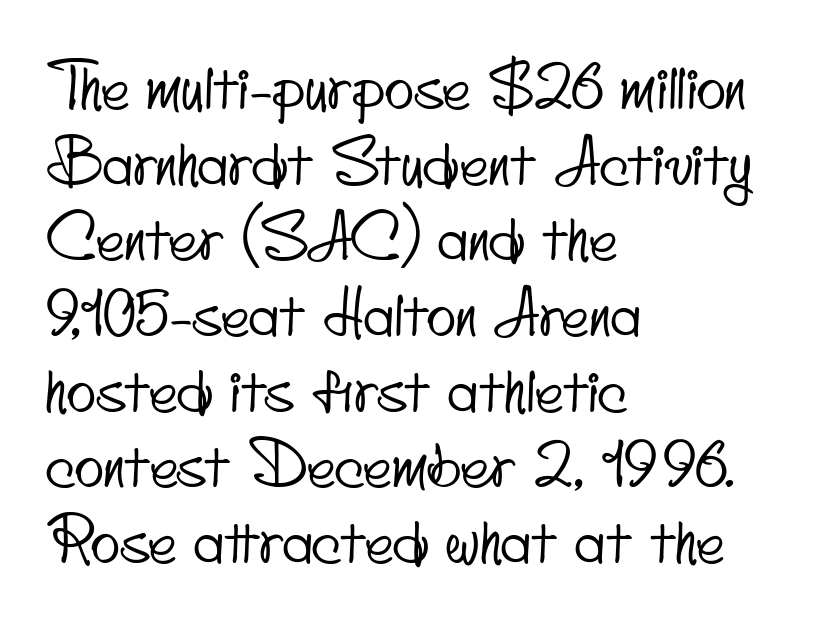
The image shows 61 px condensed sans-serif type; set left-aligned, line spacing 1.24x, normal letter spacing, not underlined; low stroke contrast and a small x-height.
